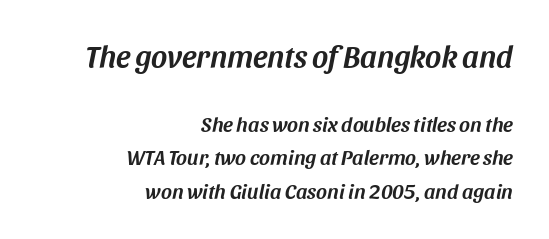
{"italic": "yes", "lean": "right", "slant_degrees": 11, "width": "normal", "stroke_contrast": "medium", "x_height": "large", "monospaced": "no", "underline": "no", "align": "right", "line_spacing": "normal", "line_spacing_ratio": 1.59, "letter_spacing": "normal", "letter_spacing_em": 0.0, "larger_block": "first", "size_ratio": 1.48, "glyph_px": 31}
